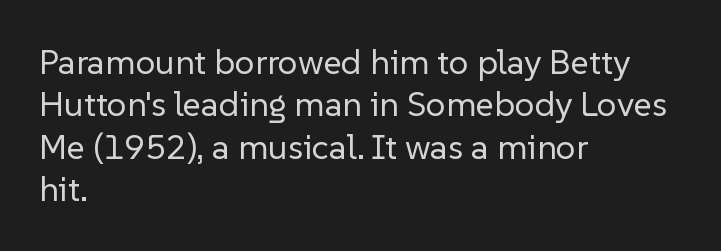
The image shows 35 px regular-weight sans-serif type, upright; set left-aligned, line spacing 1.21x, normal letter spacing, not underlined; low stroke contrast and a medium x-height.
